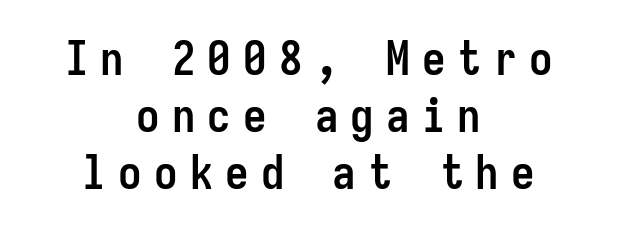
Think of a typewriter: that constant character pitch is what you see here. The lettering stays uniformly vertical, giving the passage a roman look. The rendering shows plain stroke endings on the letterforms — a sans-serif design. A clean baseline with only descenders dipping below it. The rag falls on both sides of this text block equally. The letters are bold, with thick, heavy strokes.
